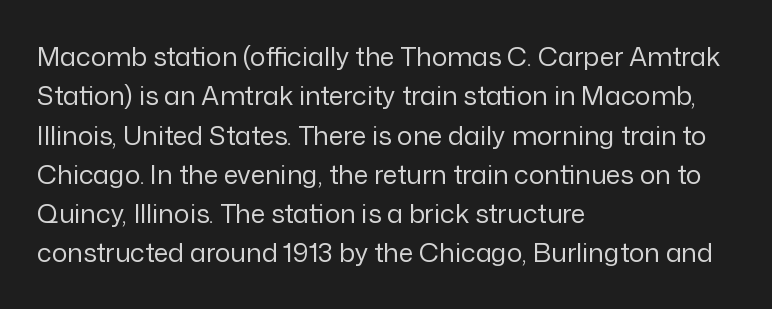
A typesetter would mark this as roman, not italic. Does the leading feel generous? No, just average. The typesetter chose a ragged-right arrangement here. The gaps between neighbouring characters are ordinary and unremarkable. Is this a heavy cut? Hardly; it is regular or lighter. The space directly below the letters is spotless.
